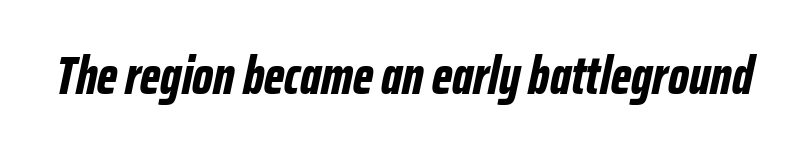
You'd pick this weight for a headline — it's a proper bold. A bare baseline throughout the passage. The line texture is even and compact thanks to regular tracking. Character widths vary here, with narrow letters taking less room than wide ones. Notice how the stems are inclined rather than vertical — that's the hallmark of italics.
